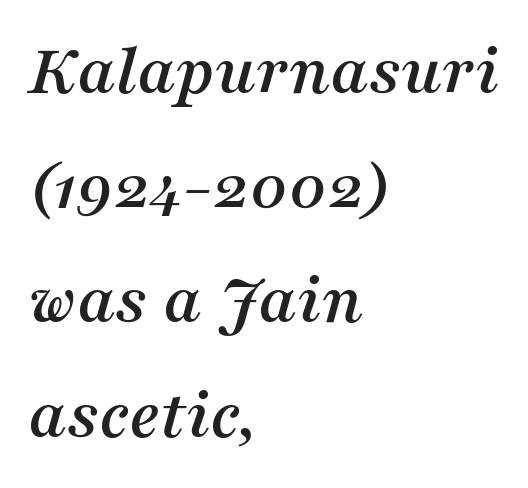
The image shows 73 px serif type, italic (leaning right); set left-aligned, normal line spacing (1.57x), normal letter spacing, not underlined; medium stroke contrast and a medium x-height.
